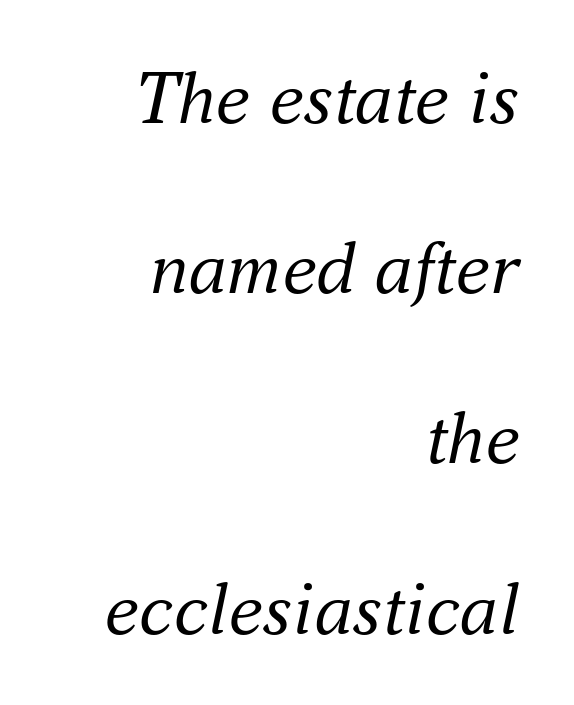
{"serif": "yes", "italic": "yes", "lean": "right", "slant_degrees": 16, "bold": "no", "weight": "regular", "width": "normal", "stroke_contrast": "medium", "x_height": "small", "monospaced": "no", "underline": "no", "align": "right", "line_spacing": "loose", "line_spacing_ratio": 2.21, "letter_spacing": "normal", "letter_spacing_em": 0.0, "glyph_px": 77}
